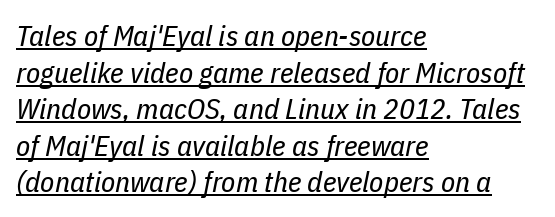
{"italic": "yes", "lean": "right", "slant_degrees": 11, "bold": "no", "weight": "regular", "width": "condensed", "stroke_contrast": "low", "x_height": "medium", "monospaced": "no", "underline": "yes", "align": "left", "line_spacing": "normal", "line_spacing_ratio": 1.26, "letter_spacing": "normal", "letter_spacing_em": 0.0, "glyph_px": 29}
